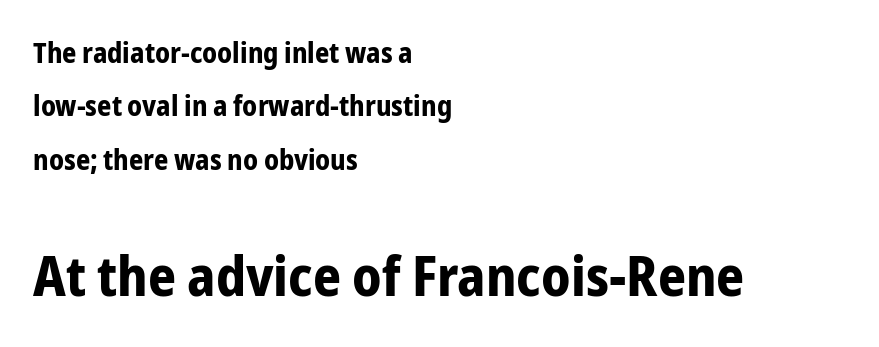
Q: Is the text bold? A: Yes.
Q: Is the text italic (slanted)? A: No, it is upright.
Q: Is the typeface a serif or a sans-serif typeface? A: Sans-serif.
Q: Is the text underlined? A: No.
Q: How is the paragraph aligned? A: Left-aligned.
Q: Is the spacing between letters normal or unusually wide? A: Normal.
Q: Is the spacing between lines tight, normal or loose? A: Loose.
Q: Which block of text is set in a larger size, the first (top) or the second (bottom)? A: The second (bottom) one.
Q: Width (condensed, normal, or wide)? A: Condensed.
Q: Stroke contrast? A: Low.
Q: x-height? A: Medium.
Q: Monospaced? A: No.
